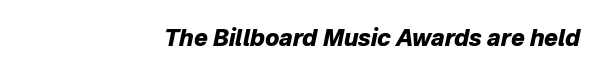
Q: Is the text bold? A: Yes.
Q: Is the text italic (slanted)? A: Yes, it leans right by about 12 degrees.
Q: Is the text underlined? A: No.
Q: Is the spacing between letters normal or unusually wide? A: Normal.
